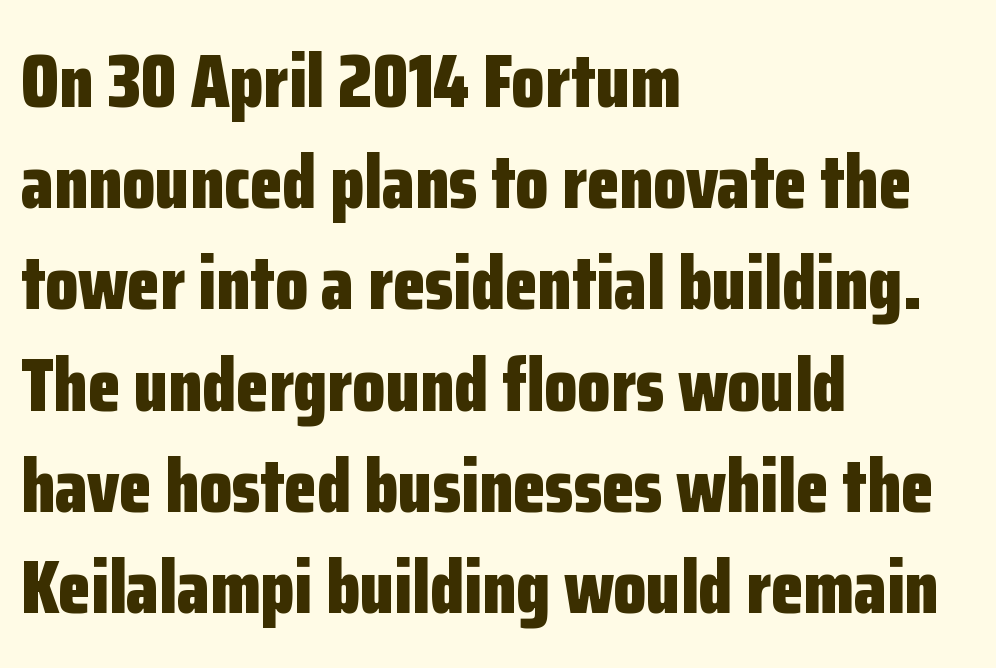
The image shows 75 px bold, condensed sans-serif type, upright; set left-aligned, normal line spacing (1.35x), normal letter spacing, not underlined; low stroke contrast and a medium x-height.
